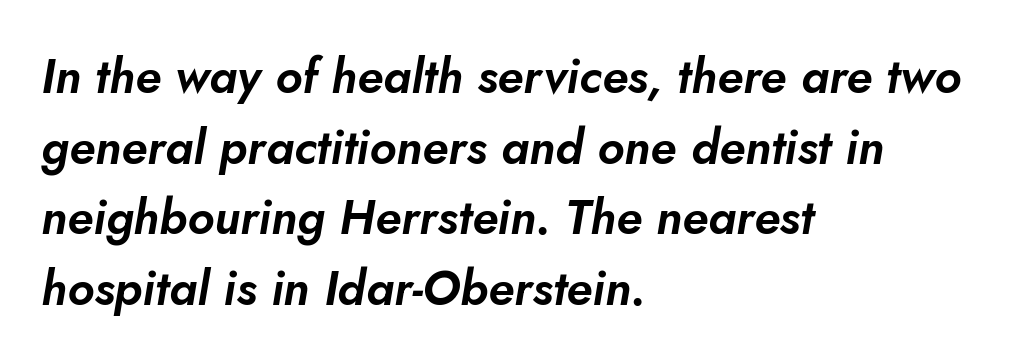
{"italic": "yes", "lean": "right", "slant_degrees": 5, "width": "normal", "stroke_contrast": "low", "x_height": "small", "monospaced": "no", "underline": "no", "align": "left", "line_spacing": "normal", "line_spacing_ratio": 1.47, "letter_spacing": "normal", "letter_spacing_em": 0.0, "glyph_px": 48}
